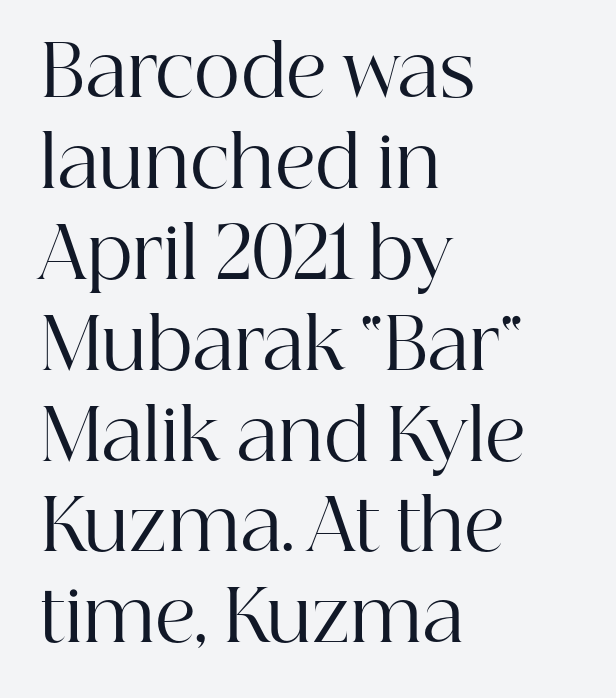
Q: Is the text bold? A: No.
Q: Is the text italic (slanted)? A: No, it is upright.
Q: Is the typeface a serif or a sans-serif typeface? A: Serif.
Q: Is the text underlined? A: No.
Q: How is the paragraph aligned? A: Left-aligned.
Q: Is the spacing between letters normal or unusually wide? A: Normal.
Q: Is the spacing between lines tight, normal or loose? A: Normal.
Q: Width (condensed, normal, or wide)? A: Normal.
Q: Stroke contrast? A: High.
Q: x-height? A: Medium.
Q: Monospaced? A: No.
